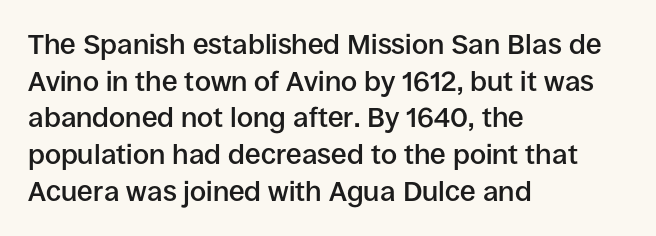
A typesetter would call this proportional, since set widths differ per character. This sample uses an upright cut, with every glyph sitting square on the baseline. The letters sit at their default tracking, neither squeezed nor spread. Are there feet on the stems? There aren't — it's a sans. Students, observe: this is what conventionally led text looks like.
